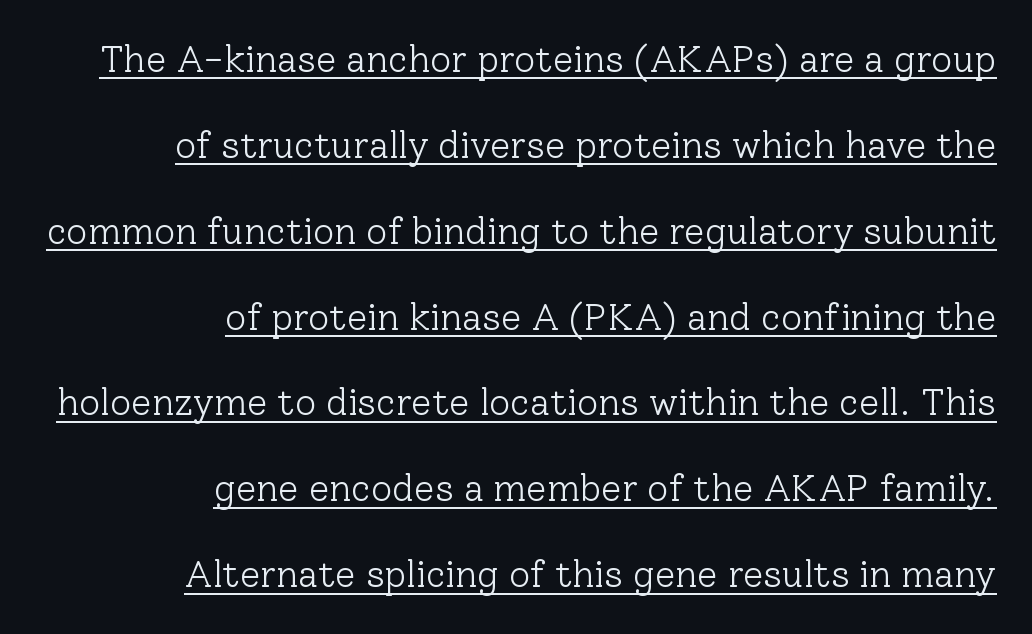
Q: Is the text bold? A: No.
Q: Is the text italic (slanted)? A: No, it is upright.
Q: Is the typeface a serif or a sans-serif typeface? A: Serif.
Q: Is the text underlined? A: Yes.
Q: How is the paragraph aligned? A: Right-aligned.
Q: Is the spacing between letters normal or unusually wide? A: Normal.
Q: Is the spacing between lines tight, normal or loose? A: Loose.
Q: Width (condensed, normal, or wide)? A: Normal.
Q: Stroke contrast? A: Low.
Q: x-height? A: Medium.
Q: Monospaced? A: No.
